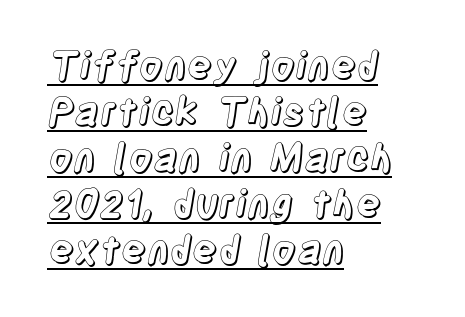
Q: Is the text italic (slanted)? A: Yes.
Q: Is the text underlined? A: Yes.
Q: How is the paragraph aligned? A: Left-aligned.
Q: Is the spacing between letters normal or unusually wide? A: Normal.
Q: Width (condensed, normal, or wide)? A: Condensed.
Q: x-height? A: Large.
Q: Monospaced? A: No.
